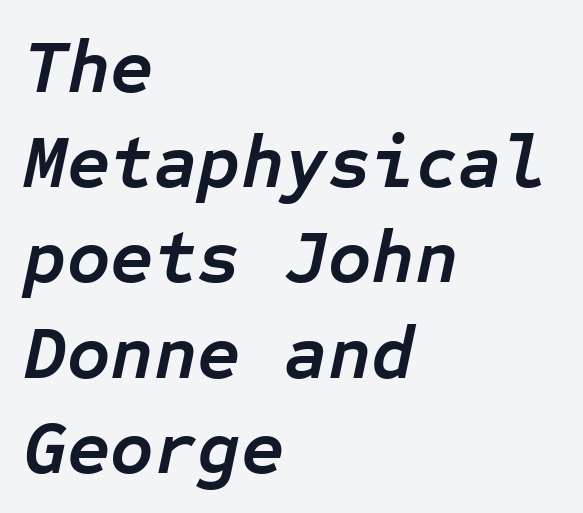
The typesetting leans heavy: a genuine bold. The passage shown is typed in a monospace face where columns stay perfectly aligned. Observe the ordinary spacing: letters are neighbours, not strangers. The typography opts for an oblique posture over an upright one.
